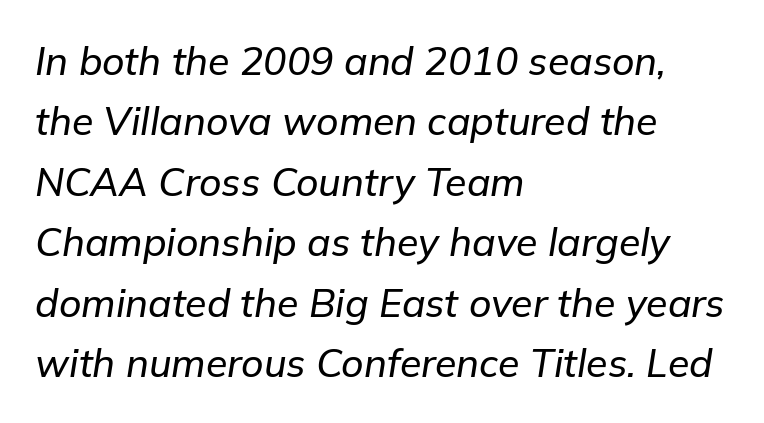
The image shows 39 px text type, italic (leaning right); set left-aligned, normal line spacing (1.55x), normal letter spacing, not underlined; low stroke contrast and a medium x-height.
